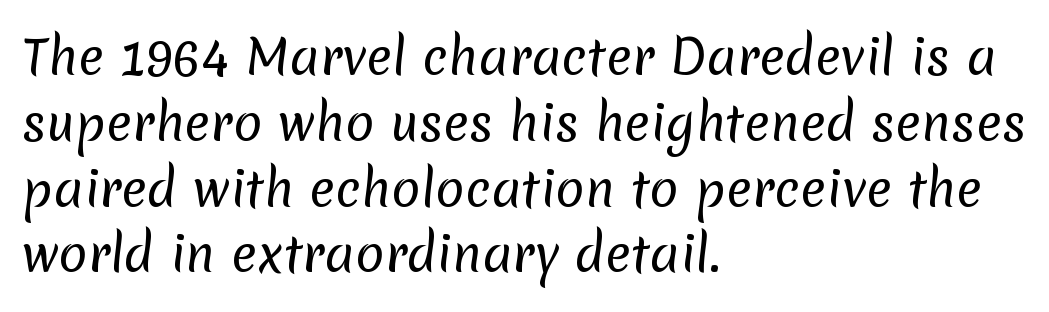
This is not heavy type; no bold has been used. These lines stack with their left ends in a neat column. Looks like regular typesetting: each glyph gets only the width it needs. Observe the absence of serifs on each vertical stroke in this sample.
